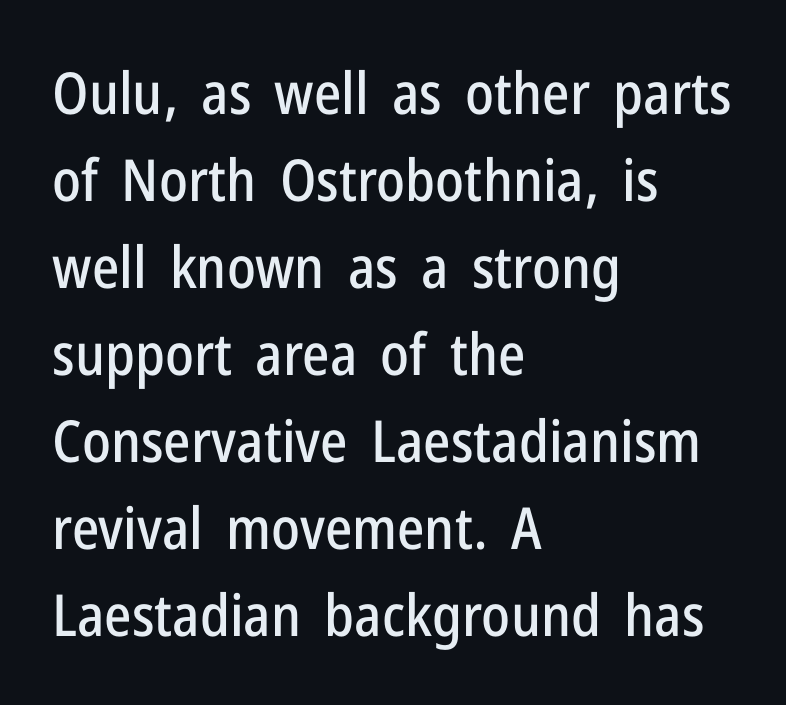
Type without underlining. No feet cap the strokes, marking this as sans-serif type. A typesetter would call this leading conventional body-copy spacing. Note the varied advance widths — an 'i' is clearly narrower than an 'm'. Line beginnings align vertically; line endings do not. Designer's note — italics off, roman on.
